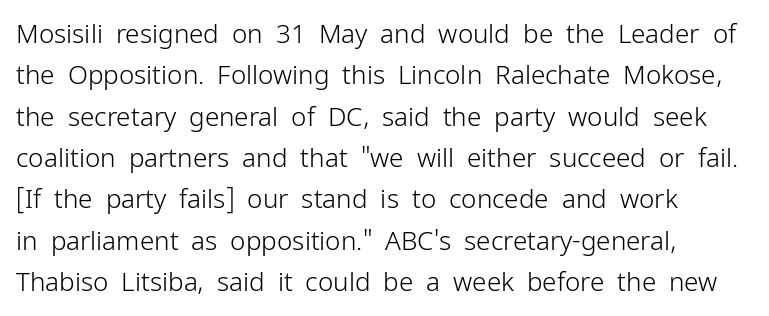
Each stroke keeps to a modest, everyday thickness or less. Whoever set this chose a conventional vertical rhythm. Caption: multi-line text, flush left, ragged right. Underlining? Definitely not there.
